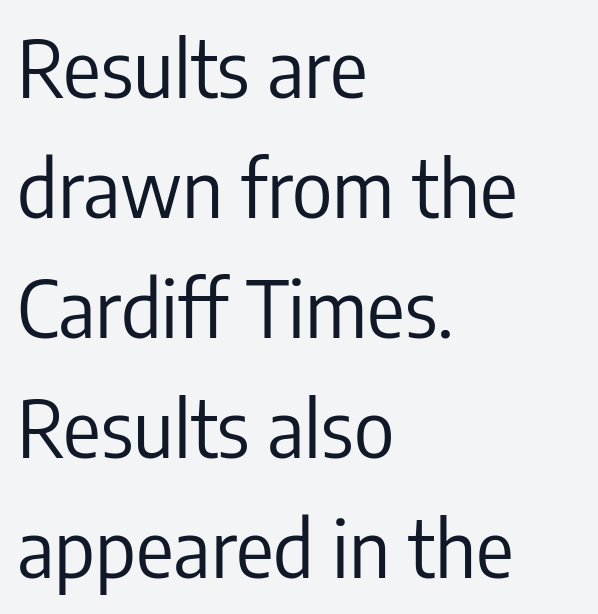
Honestly, there is no underline to notice here at all. This rendering employs a face without finishing strokes, i.e., a sans-serif. The typesetting does not lean heavy: it is not bold. Baseline-to-baseline distance is the conventional proportion of letter height.
